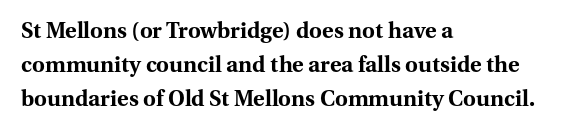
Underline: absent. Default kerning and tracking; the words read as compact shapes. Successive baselines arrive at the customary interval. You can tell it's not italic because the verticals are truly vertical. One-word summary of the alignment: left. These lines carry a lot of weight — the face is fully bold.
